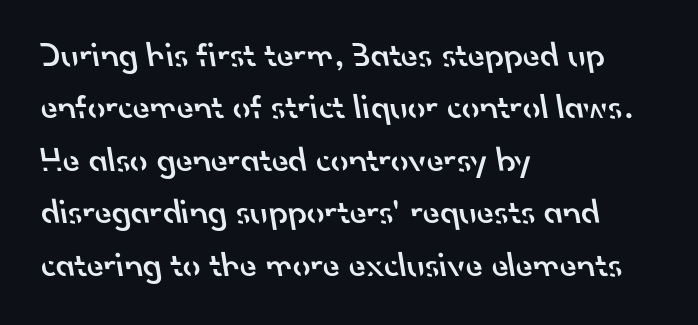
The image shows 35 px semibold sans-serif type; set left-aligned, normal line spacing (1.5x), normal letter spacing, not underlined; low stroke contrast and a small x-height.
